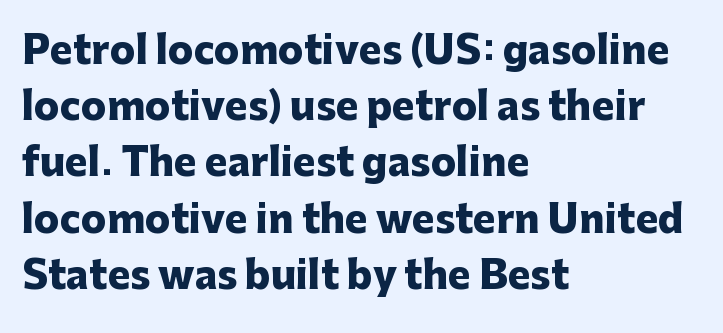
The image shows 38 px heavy sans-serif type, upright; set left-aligned, normal line spacing (1.48x), normal letter spacing, not underlined; low stroke contrast and a medium x-height.
